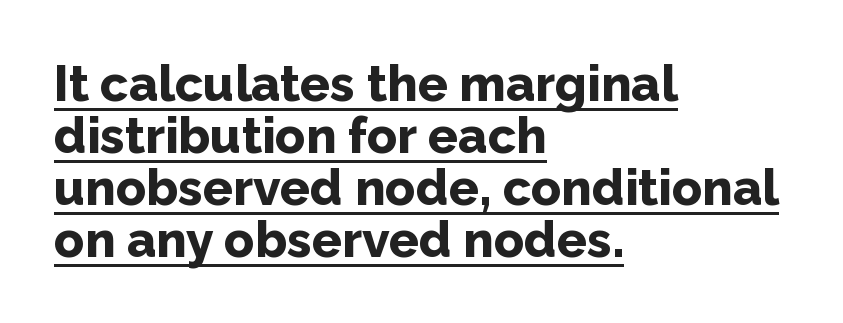
{"serif": "no", "italic": "no", "bold": "yes", "weight": "bold", "width": "normal", "stroke_contrast": "low", "x_height": "medium", "monospaced": "no", "underline": "yes", "align": "left", "line_spacing": "tight", "line_spacing_ratio": 1.04, "letter_spacing": "normal", "letter_spacing_em": 0.0, "glyph_px": 50}
